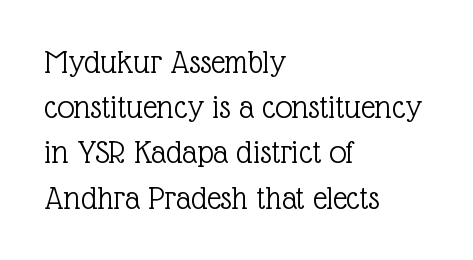
{"serif": "yes", "italic": "no", "bold": "no", "weight": "light", "width": "normal", "x_height": "medium", "monospaced": "no", "underline": "no", "align": "left", "line_spacing": "normal", "line_spacing_ratio": 1.33, "letter_spacing": "normal", "letter_spacing_em": 0.0, "glyph_px": 34}
